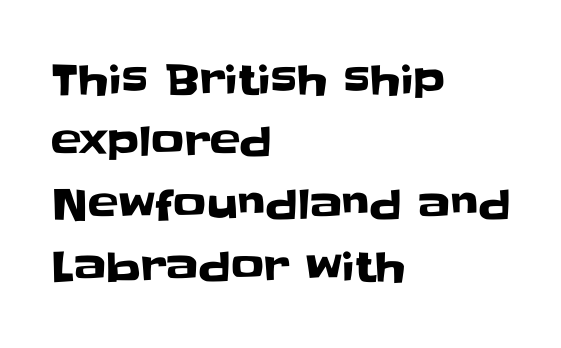
Ordinary non-slanted type is in use. Type style note: lacks serifs. The paragraph has a hard left edge and a soft right edge. Tracking here is standard; glyphs follow each other at the usual distance. The passage shown stacks its lines at a standard gap.
